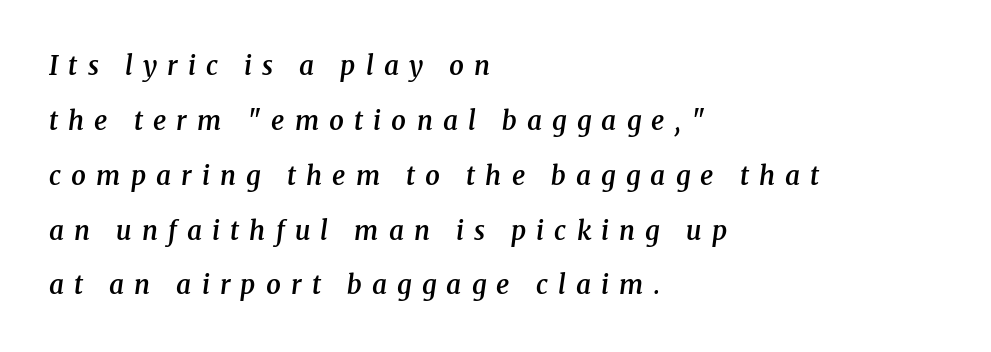
The image shows 26 px text type, italic (leaning right); set left-aligned, loose line spacing (2.11x), unusually wide letter spacing (+0.39 em), not underlined.
